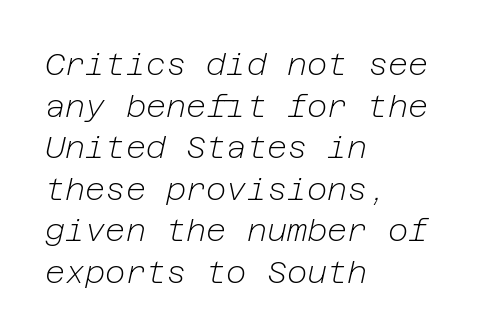
Q: Is the text bold? A: No.
Q: Is the text italic (slanted)? A: Yes, it leans right by about 12 degrees.
Q: Is the text underlined? A: No.
Q: How is the paragraph aligned? A: Left-aligned.
Q: Is the spacing between letters normal or unusually wide? A: Normal.
Q: Is the spacing between lines tight, normal or loose? A: Normal.
Q: Width (condensed, normal, or wide)? A: Normal.
Q: Stroke contrast? A: Low.
Q: x-height? A: Medium.
